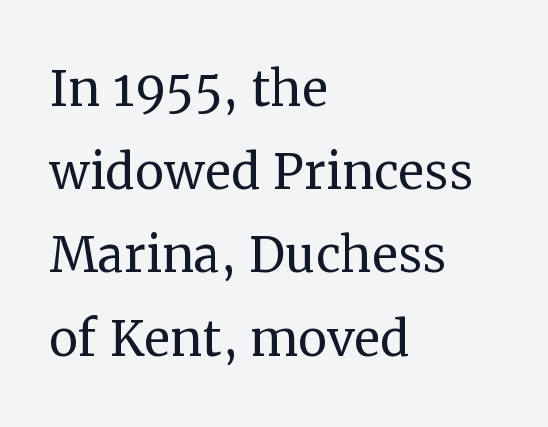
The image shows 65 px regular-weight serif type, upright; set left-aligned, normal line spacing (1.28x), normal letter spacing, not underlined; medium stroke contrast and a medium x-height.
